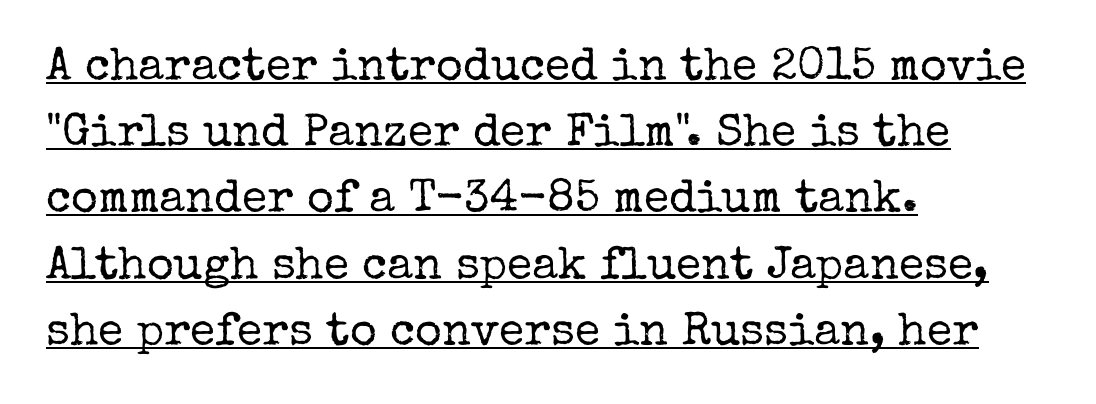
Q: Is the text bold? A: No.
Q: Is the text italic (slanted)? A: No, it is upright.
Q: Is the typeface a serif or a sans-serif typeface? A: Serif.
Q: Is the text underlined? A: Yes.
Q: How is the paragraph aligned? A: Left-aligned.
Q: Is the spacing between letters normal or unusually wide? A: Normal.
Q: Is the spacing between lines tight, normal or loose? A: Normal.
Q: Width (condensed, normal, or wide)? A: Normal.
Q: Stroke contrast? A: Low.
Q: x-height? A: Medium.
Q: Monospaced? A: No.
